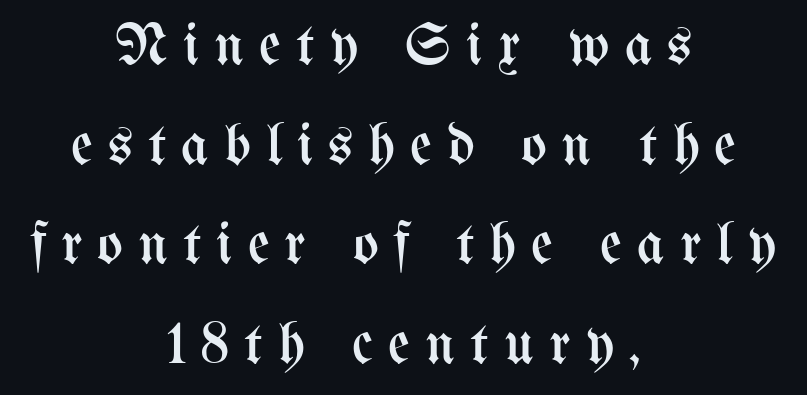
Q: Is the text bold? A: No.
Q: Is the text italic (slanted)? A: No, it is upright.
Q: Is the text underlined? A: No.
Q: How is the paragraph aligned? A: Centered.
Q: Is the spacing between letters normal or unusually wide? A: Unusually wide.
Q: Is the spacing between lines tight, normal or loose? A: Normal.
Q: Width (condensed, normal, or wide)? A: Condensed.
Q: Stroke contrast? A: Medium.
Q: x-height? A: Medium.
Q: Monospaced? A: No.
